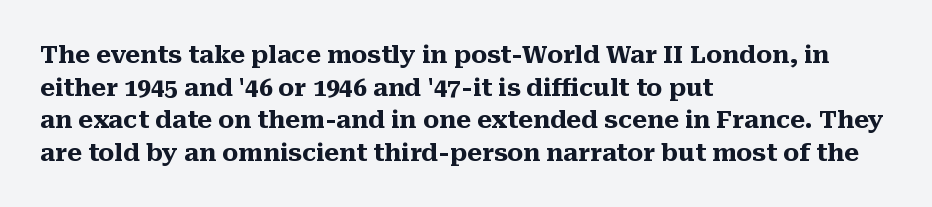
{"italic": "no", "bold": "yes", "underline": "no", "align": "left", "line_spacing": "normal", "line_spacing_ratio": 1.36, "letter_spacing": "normal", "letter_spacing_em": 0.0, "glyph_px": 24}
